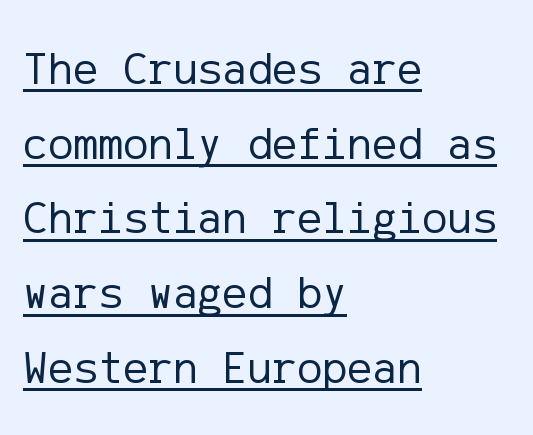
{"serif": "no", "italic": "no", "bold": "no", "weight": "regular", "width": "normal", "stroke_contrast": "low", "x_height": "medium", "underline": "yes", "align": "left", "line_spacing": "normal", "line_spacing_ratio": 1.59, "letter_spacing": "normal", "letter_spacing_em": 0.0, "glyph_px": 47}
